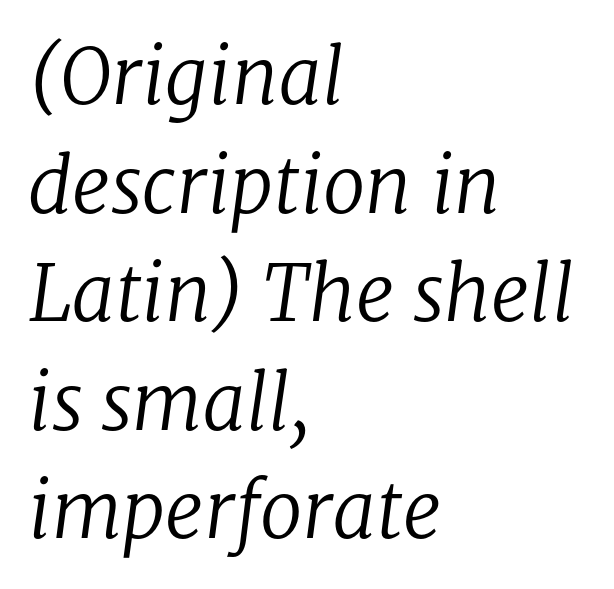
{"serif": "yes", "italic": "yes", "lean": "right", "slant_degrees": 8, "bold": "no", "weight": "regular", "width": "normal", "stroke_contrast": "low", "x_height": "medium", "monospaced": "no", "underline": "no", "align": "left", "line_spacing": "normal", "line_spacing_ratio": 1.41, "letter_spacing": "normal", "letter_spacing_em": 0.0, "glyph_px": 77}
